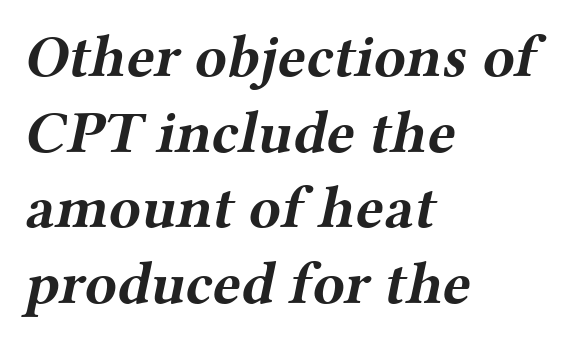
The image shows 59 px bold, wide serif type; set left-aligned, normal line spacing (1.28x), normal letter spacing, not underlined; medium stroke contrast and a medium x-height.
